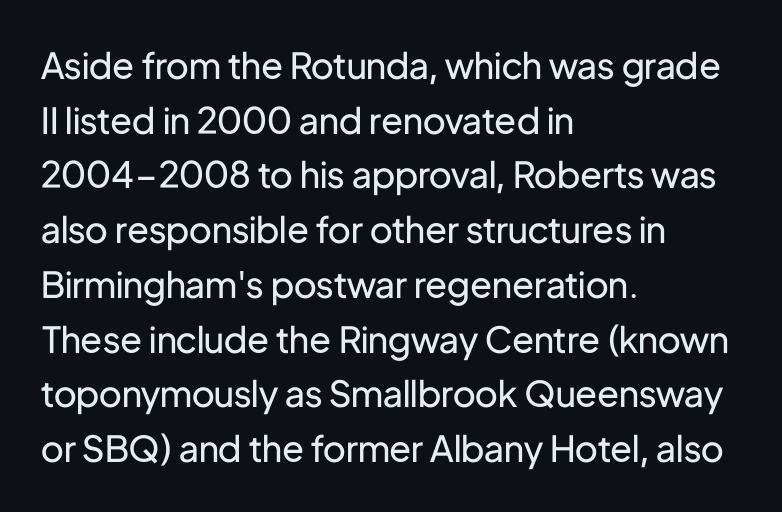
These lines were composed using upright roman letters. The lines are quadded left. Letterform terminals end flat and unadorned throughout the passage. The face used here is proportionally spaced, like ordinary book or web type. Each row of text sits above clean, open space. Heft: none added — not bold.
